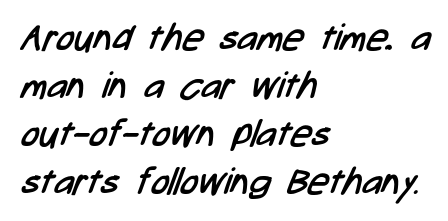
Weight: regular or lighter. Each letter keeps its own natural width here, so spacing adapts to shape. Does the copy run flush right? No — it runs flush left. The typeface chosen for these lines omits serifs. Clear beneath every line of the passage. The passage shown has conventional tracking throughout.
